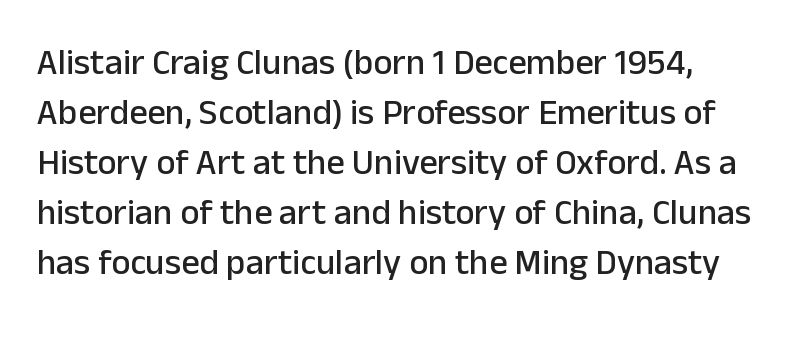
Honestly, the letter spacing is just normal — you wouldn't notice it. What kind of face is this? One without serifs — a sans. When letters stand straight like this, we call the style roman or upright. Rows of type keep a routine distance in the vertical direction.
